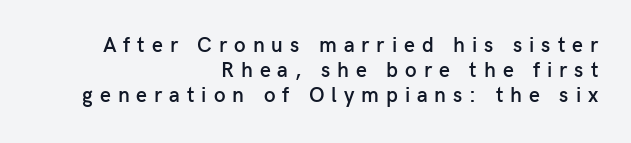
The font is running at a semibold setting, under full bold. Just letters on the line, the space beneath them empty. The rendering inserts visible extra space after every character. The rag falls on the left side of this text block.
